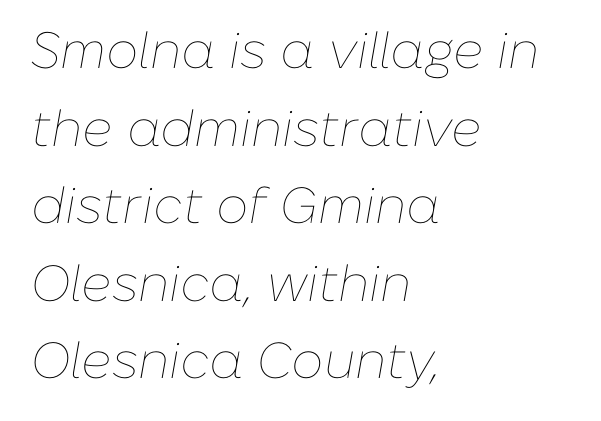
Q: Is the text bold? A: No.
Q: Is the text italic (slanted)? A: Yes, it leans right by about 10 degrees.
Q: Is the text underlined? A: No.
Q: How is the paragraph aligned? A: Left-aligned.
Q: Is the spacing between letters normal or unusually wide? A: Normal.
Q: Is the spacing between lines tight, normal or loose? A: Normal.
Q: Width (condensed, normal, or wide)? A: Normal.
Q: Stroke contrast? A: Low.
Q: x-height? A: Medium.
Q: Monospaced? A: No.
